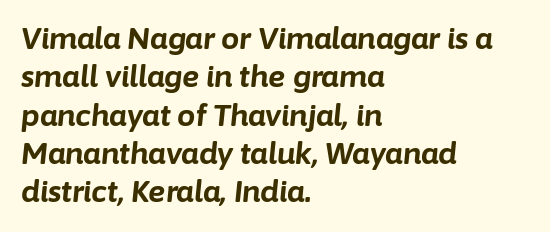
{"italic": "yes", "lean": "right", "slant_degrees": 6, "bold": "yes", "weight": "bold", "width": "normal", "stroke_contrast": "low", "x_height": "medium", "monospaced": "no", "underline": "no", "align": "left", "line_spacing": "normal", "line_spacing_ratio": 1.32, "letter_spacing": "normal", "letter_spacing_em": 0.0, "glyph_px": 29}
